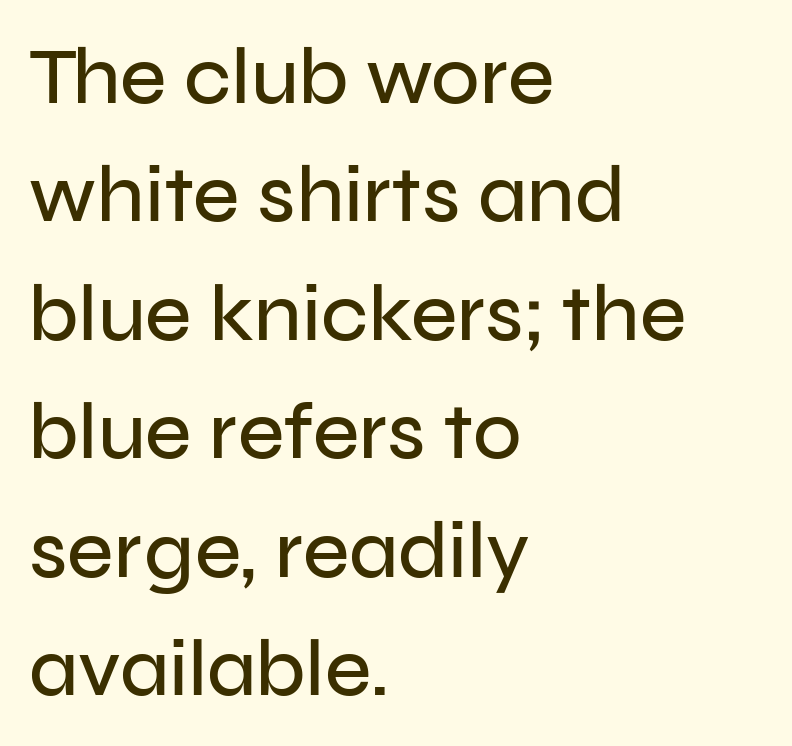
This rendering leaves character spacing at its baseline value. The rendering uses natural spacing where letterforms have individual widths. Each letter's strokes conclude bluntly, with no projecting serifs. Leftover space on each line is placed entirely after the last word. Check under the words: just untouched page. Baseline-to-baseline distance is the conventional proportion of letter height.
